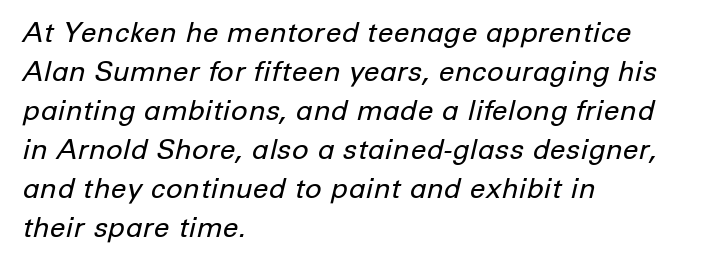
Posture: slanted. Reading down the column, the eye jumps a familiar distance to each next line. Tracking here is standard; glyphs follow each other at the usual distance. Is this a fixed-width face? No — the glyphs have proportional, varying widths. Underlining? Definitely not there.
